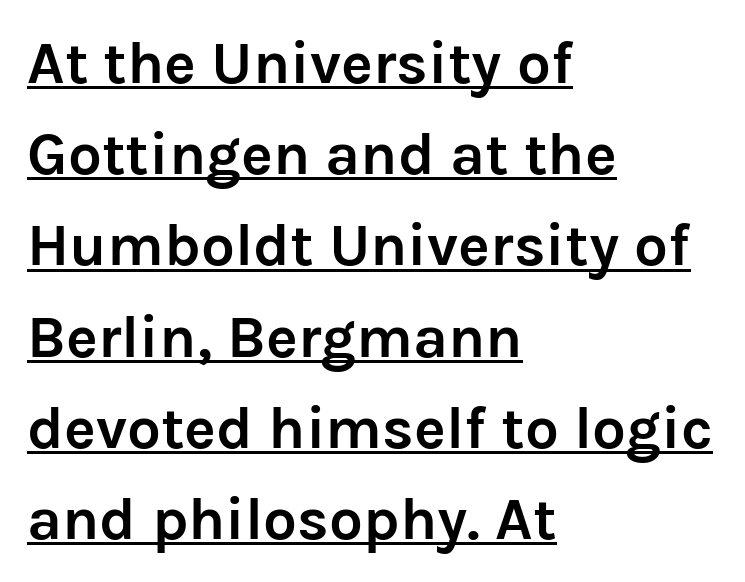
{"serif": "no", "italic": "no", "bold": "yes", "weight": "semibold", "width": "normal", "stroke_contrast": "low", "x_height": "medium", "monospaced": "no", "underline": "yes", "align": "left", "line_spacing": "normal", "line_spacing_ratio": 1.52, "letter_spacing": "normal", "letter_spacing_em": 0.0, "glyph_px": 60}
